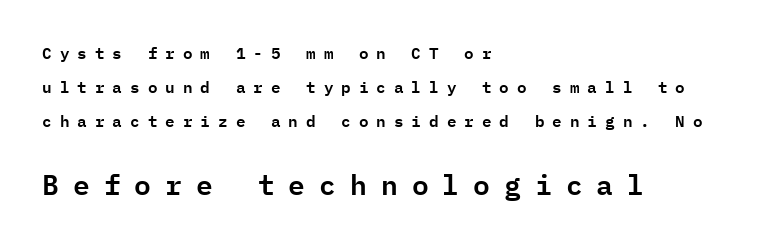
The designer went with a sans here, leaving each stem footless. No italicization has been applied; the sample stays upright. Which of the two is more prominent by size? The second, at the bottom. Short and long lines alike share a common starting point at left.
